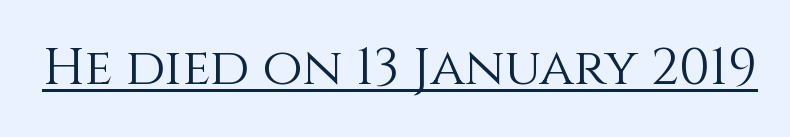
The image shows 52 px light type, upright; set normal letter spacing, underlined; medium stroke contrast and a large x-height.
